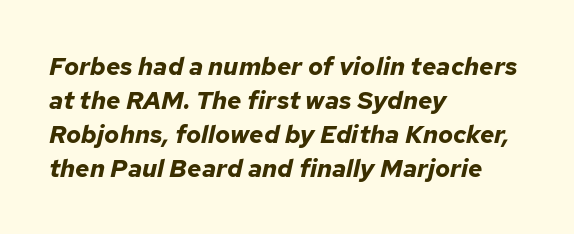
{"italic": "yes", "lean": "right", "slant_degrees": 12, "bold": "yes", "underline": "no", "align": "left", "line_spacing": "normal", "line_spacing_ratio": 1.36, "letter_spacing": "normal", "letter_spacing_em": 0.0, "glyph_px": 25}
